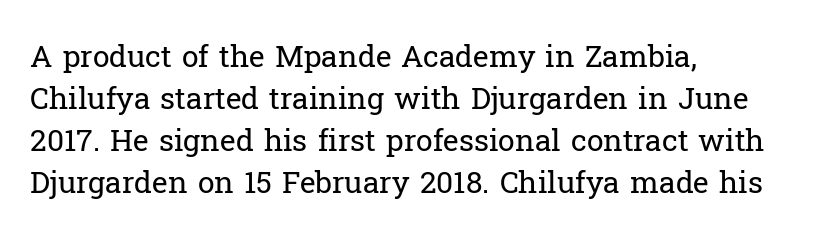
The image shows 30 px regular-weight serif type, upright; set left-aligned, normal line spacing (1.4x), normal letter spacing, not underlined; low stroke contrast and a medium x-height.
